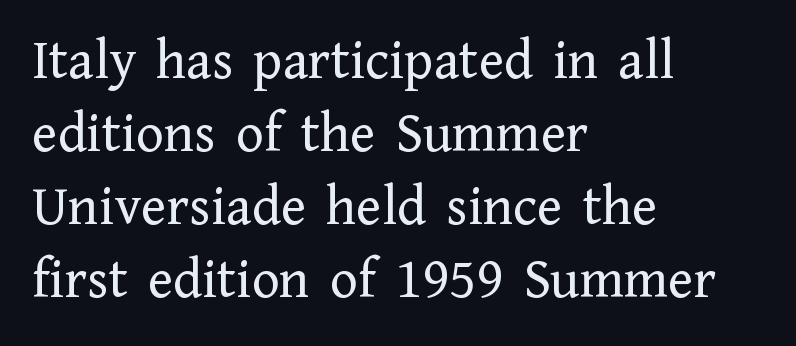
These lines are rendered in a variable-pitch font. Is this a heavy cut? Hardly; it is regular or lighter. Glance below the letters and you will spot only blank space. These lines stack with their left ends in a neat column. What's the leading like? Ordinary, nothing unusual. The typography opts for an upright posture over an oblique one.
